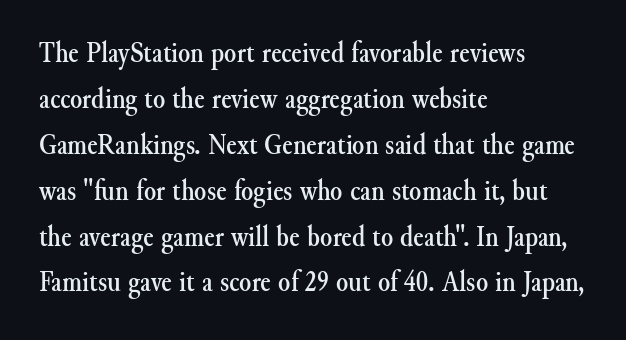
Reading down the column, the eye jumps a familiar distance to each next line. Classification — serif. The lines are quadded left. Short note: letters normally spaced. Looks like regular typesetting: each glyph gets only the width it needs. The axis of the letterforms is exactly vertical.
